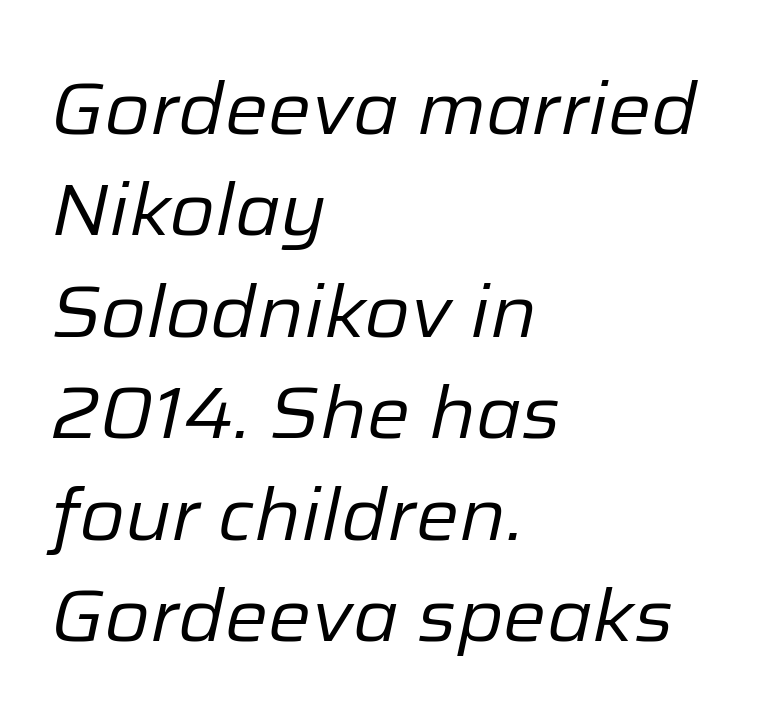
{"italic": "yes", "lean": "right", "slant_degrees": 12, "bold": "no", "weight": "regular", "width": "normal", "stroke_contrast": "low", "x_height": "medium", "monospaced": "no", "underline": "no", "align": "left", "line_spacing": "normal", "line_spacing_ratio": 1.39, "letter_spacing": "normal", "letter_spacing_em": 0.0, "glyph_px": 73}
